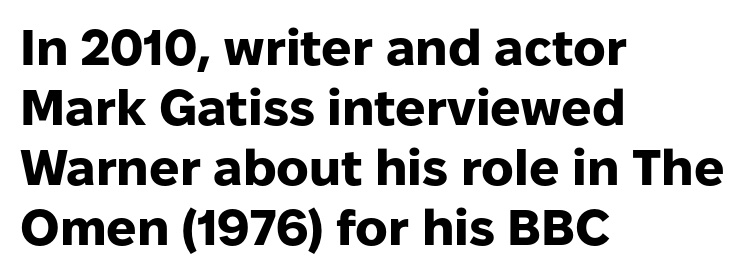
{"serif": "no", "italic": "no", "bold": "yes", "weight": "heavy", "width": "normal", "stroke_contrast": "low", "x_height": "medium", "monospaced": "no", "underline": "no", "align": "left", "line_spacing_ratio": 1.2, "letter_spacing": "normal", "letter_spacing_em": 0.0, "glyph_px": 50}
